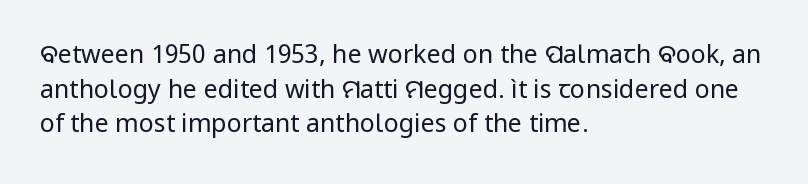
The image shows 25 px text type, upright; set left-aligned, normal line spacing (1.39x), normal letter spacing, not underlined.
